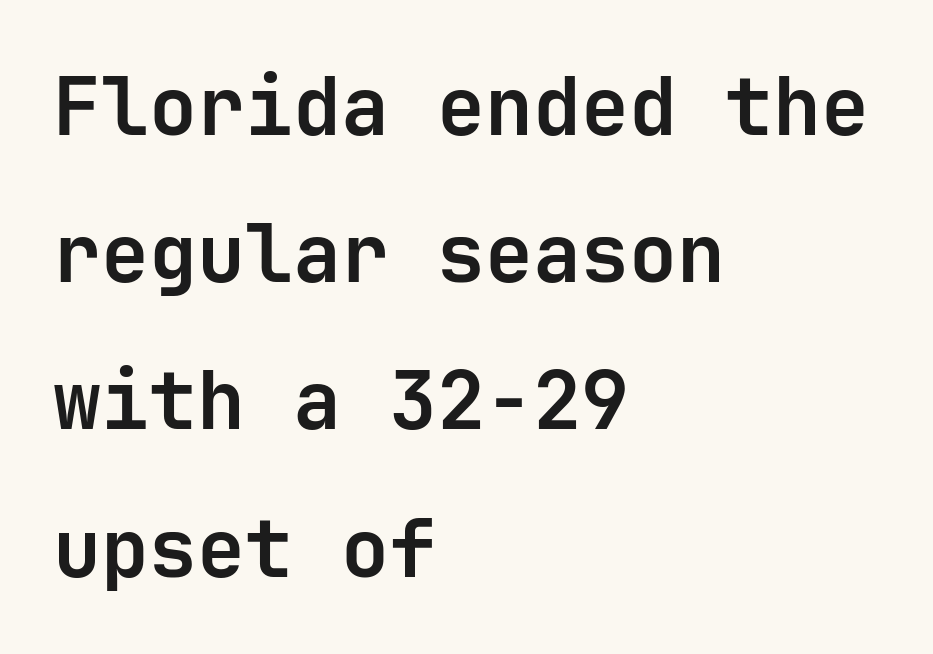
The image shows 80 px bold sans-serif type, upright, monospaced; set left-aligned, line spacing 1.84x, normal letter spacing, not underlined; low stroke contrast and a medium x-height.
